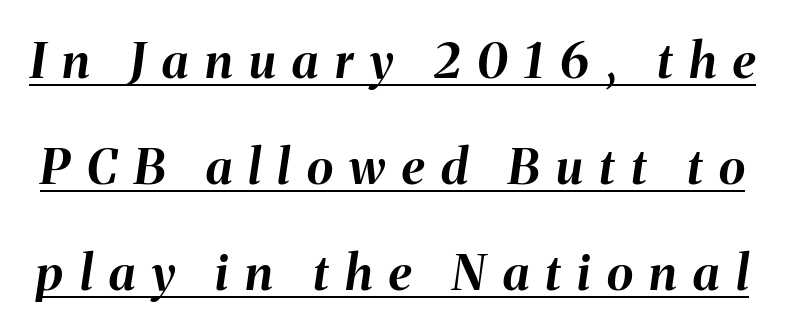
The image shows 49 px bold type, italic (leaning right); set loose line spacing (2.16x), unusually wide letter spacing (+0.34 em), underlined; medium stroke contrast and a medium x-height.
